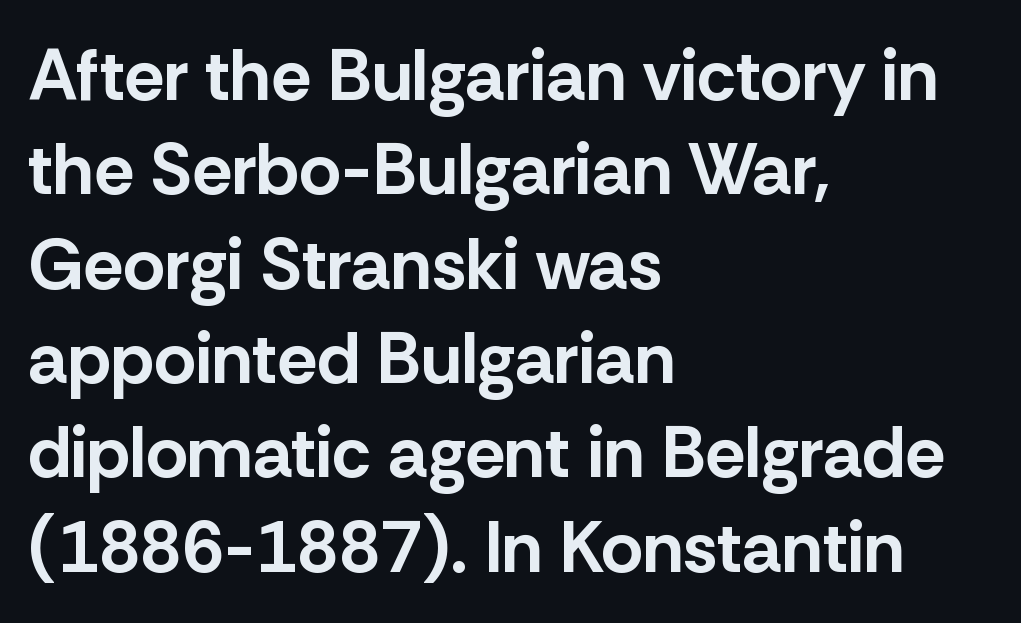
{"serif": "no", "italic": "no", "bold": "yes", "weight": "bold", "width": "normal", "stroke_contrast": "low", "x_height": "medium", "monospaced": "no", "underline": "no", "align": "left", "line_spacing": "normal", "line_spacing_ratio": 1.31, "letter_spacing": "normal", "letter_spacing_em": 0.0, "glyph_px": 72}
